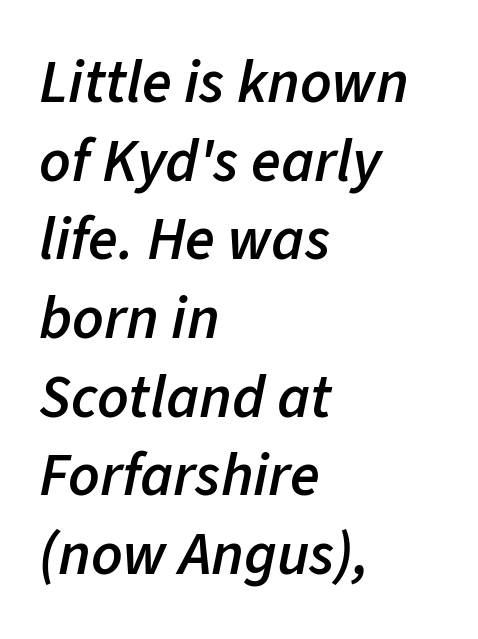
Q: Is the text bold? A: Semi-bold.
Q: Is the text italic (slanted)? A: Yes, it leans right by about 11 degrees.
Q: Is the text underlined? A: No.
Q: How is the paragraph aligned? A: Left-aligned.
Q: Is the spacing between letters normal or unusually wide? A: Normal.
Q: Is the spacing between lines tight, normal or loose? A: Normal.
Q: Width (condensed, normal, or wide)? A: Normal.
Q: Stroke contrast? A: Low.
Q: x-height? A: Medium.
Q: Monospaced? A: No.
